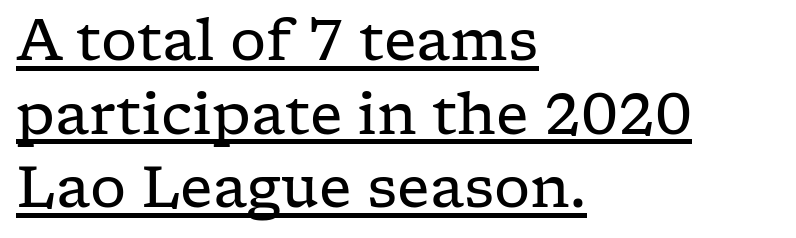
Nobody touched the tracking dial on this one. The designer went with a serif here, giving each stem small feet. Which margin do the lines hug? The left one — the right edge is uneven. Think of a printed novel: that variable character pitch is what you see here. Stroke thickness stays within the range of a standard reading face or lighter. Has an underline been added? It has.
